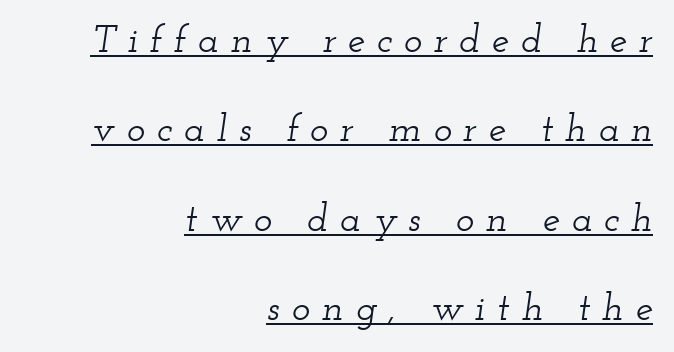
Q: Is the text italic (slanted)? A: Yes, it leans right by about 12 degrees.
Q: Is the typeface a serif or a sans-serif typeface? A: Serif.
Q: Is the text underlined? A: Yes.
Q: How is the paragraph aligned? A: Right-aligned.
Q: Is the spacing between letters normal or unusually wide? A: Unusually wide.
Q: Is the spacing between lines tight, normal or loose? A: Loose.
Q: Width (condensed, normal, or wide)? A: Wide.
Q: Stroke contrast? A: Low.
Q: x-height? A: Small.
Q: Monospaced? A: No.
